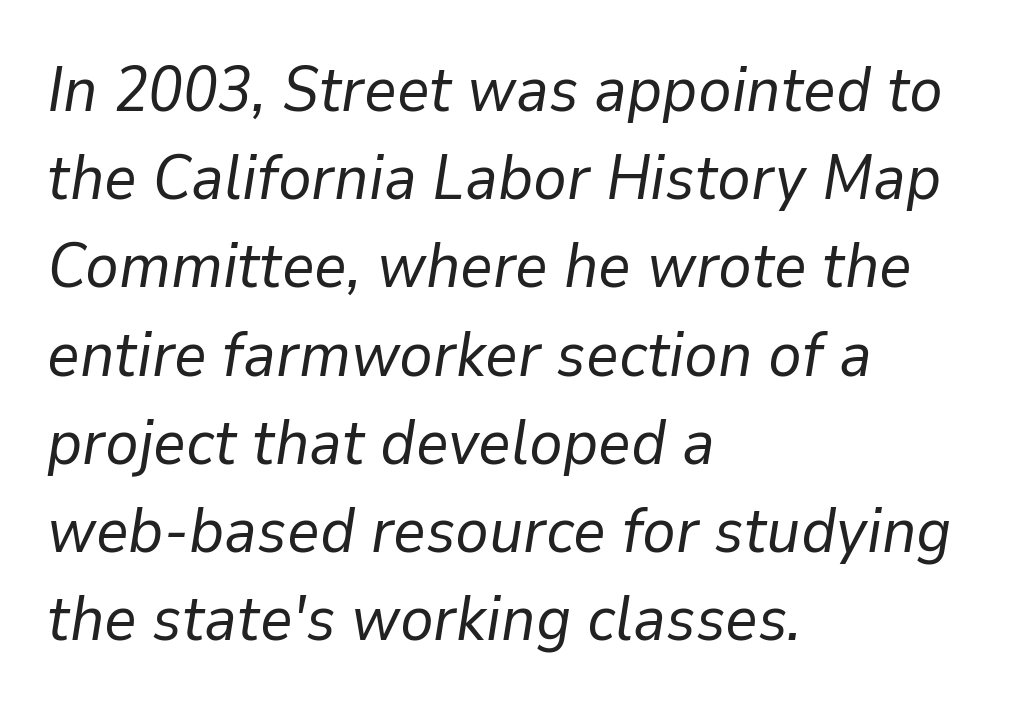
Q: Is the text bold? A: No.
Q: Is the text italic (slanted)? A: Yes, it leans right by about 9 degrees.
Q: Is the text underlined? A: No.
Q: How is the paragraph aligned? A: Left-aligned.
Q: Is the spacing between letters normal or unusually wide? A: Normal.
Q: Is the spacing between lines tight, normal or loose? A: Normal.
Q: Width (condensed, normal, or wide)? A: Normal.
Q: Stroke contrast? A: Low.
Q: x-height? A: Medium.
Q: Monospaced? A: No.
